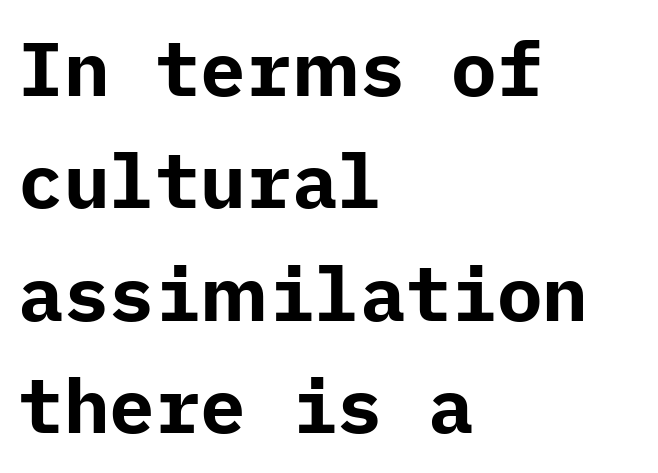
{"serif": "no", "italic": "no", "bold": "yes", "weight": "bold", "width": "normal", "stroke_contrast": "low", "x_height": "medium", "underline": "no", "align": "left", "line_spacing": "normal", "line_spacing_ratio": 1.48, "letter_spacing": "normal", "letter_spacing_em": 0.0, "glyph_px": 76}
